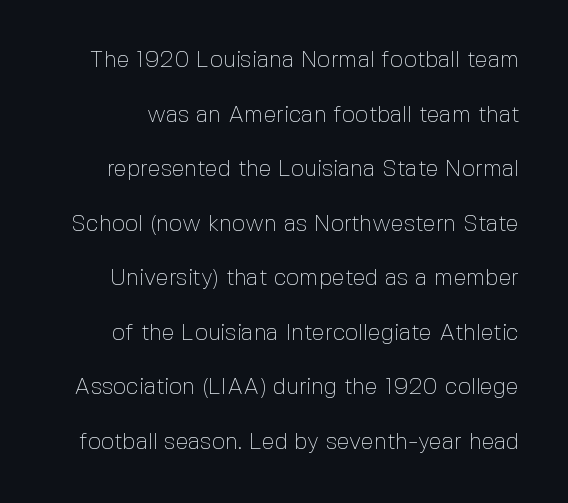
The image shows 23 px text type, upright; set loose line spacing (2.37x), normal letter spacing, not underlined.
